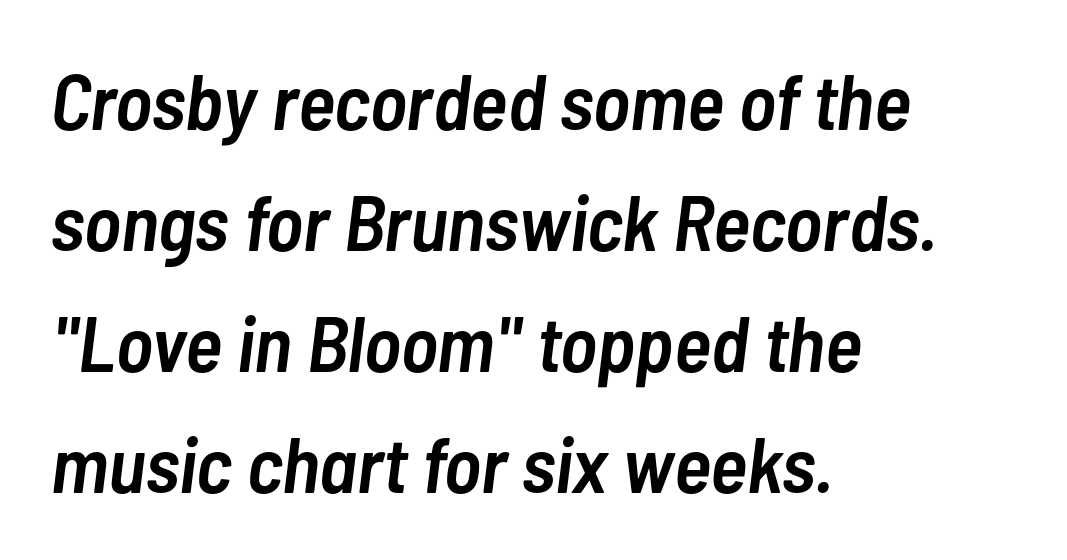
The rows are spaced the way most documents space them. Horizontal alignment here is leftward, the default for most running prose. The passage shown has conventional tracking throughout. Think of a printed novel: that variable character pitch is what you see here. Underlining? Definitely not there.
